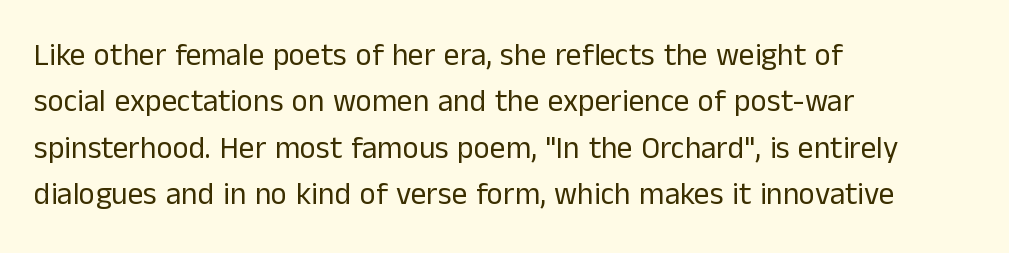
The image shows 31 px regular-weight sans-serif type, upright; set left-aligned, normal line spacing (1.5x), normal letter spacing, not underlined; low stroke contrast and a medium x-height.
